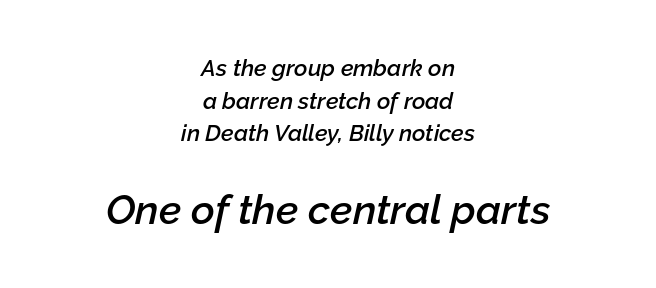
The image shows 41 px semibold type, italic (leaning right); set centered, normal line spacing (1.42x), normal letter spacing, not underlined; the second (bottom) block is 1.78x larger; low stroke contrast and a medium x-height.
